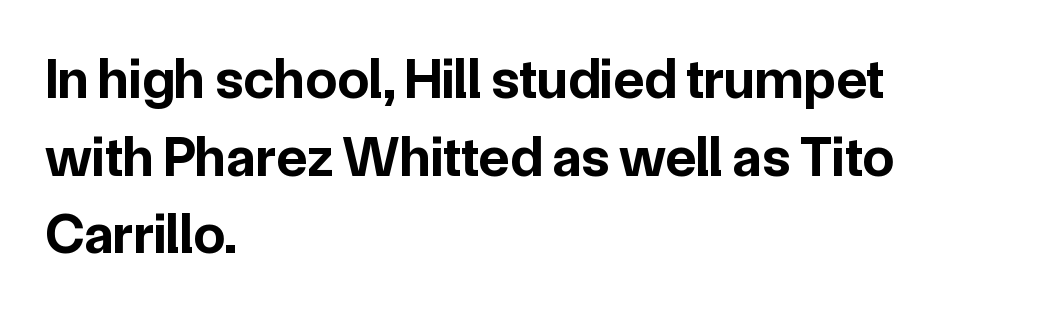
The image shows 57 px bold sans-serif type, upright; set left-aligned, normal line spacing (1.36x), normal letter spacing, not underlined; low stroke contrast and a medium x-height.
